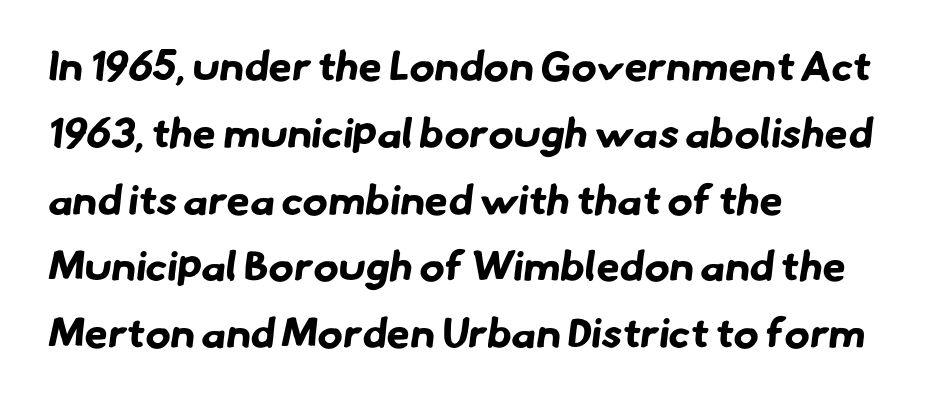
Notice how the passage keeps a crisp vertical edge on the left only. Emphasis by weight is at full strength: bold. The letterforms sit shoulder to shoulder at normal distance. Each row of text sits above clean, open space.
